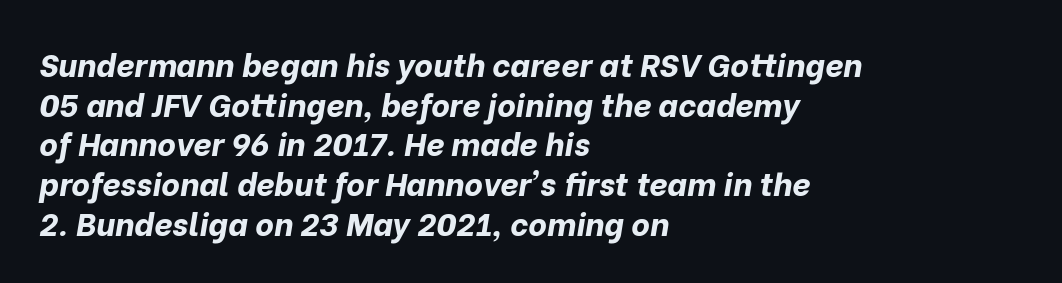
{"italic": "yes", "lean": "right", "slant_degrees": 10, "bold": "yes", "weight": "bold", "width": "normal", "stroke_contrast": "low", "x_height": "medium", "monospaced": "no", "underline": "no", "align": "left", "line_spacing_ratio": 1.24, "letter_spacing": "normal", "letter_spacing_em": 0.0, "glyph_px": 32}
